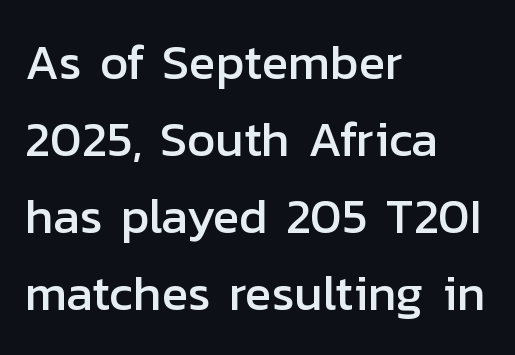
The designer left line spacing at the default. The space beneath each line is pristine and unruled. Tracking value appears to be zero — textbook default spacing. All the whitespace from short lines collects on the right. In terms of letterform style, serifs are entirely absent. A roman cut, with each character standing at attention.
